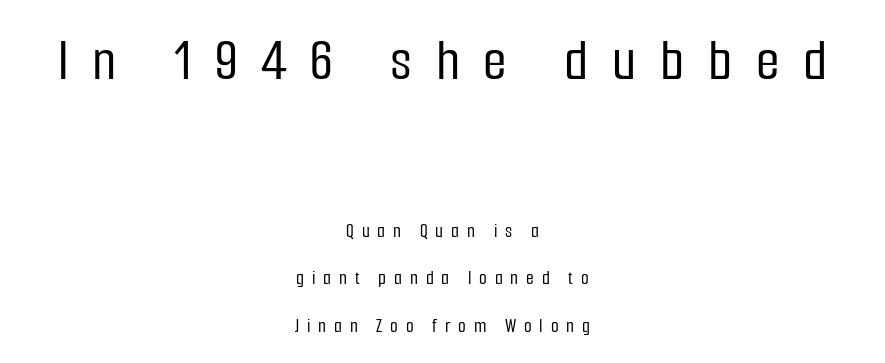
The words here are not underlined. Here the first block reads like a headline and the second like body copy. This sample is center-justified, so both line endings float freely. You could not count columns in this text — the font is proportionally spaced.
